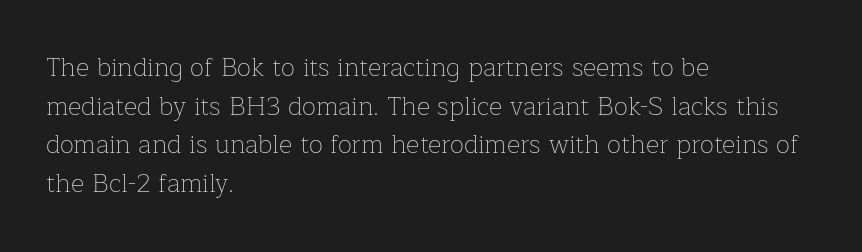
Posture: vertical. The weight tops out at a normal text grade. Words appear dense and cohesive because spacing is normal. If you drew a ruler down the left edge, every line would touch it. Line spacing here is normal. Underline: absent.
